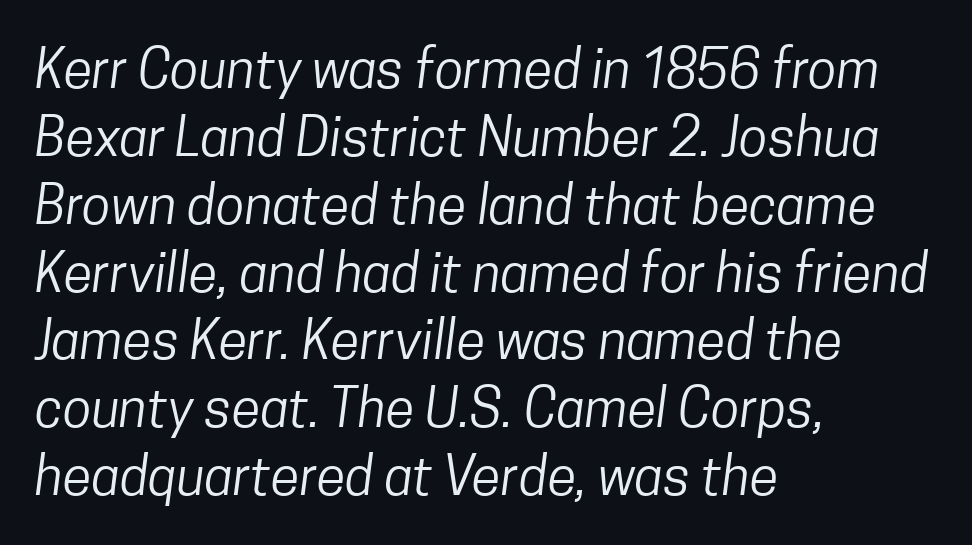
A clean baseline with only descenders dipping below it. All the whitespace from short lines collects on the right. Heaviness? Minimal to ordinary, like unemphasized prose. Each letter keeps its own natural width here, so spacing adapts to shape. This is sans-serif lettering, the kind often seen on screens and signage.
